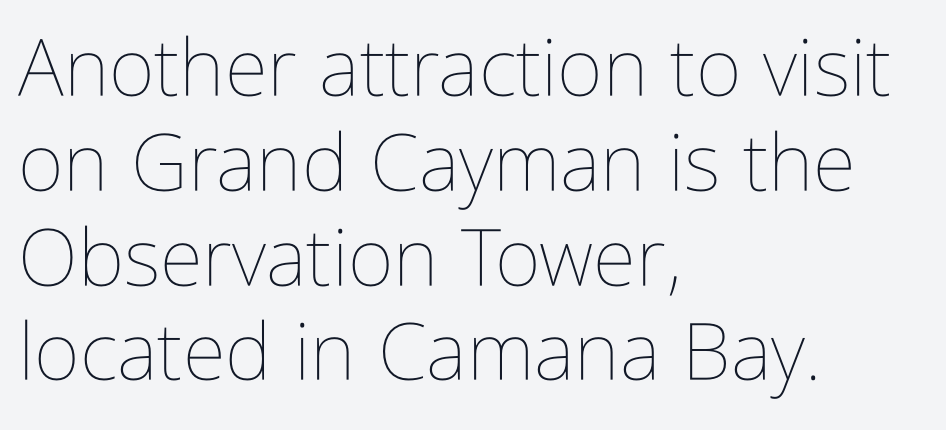
The image shows 79 px thin, condensed type, upright; set left-aligned, line spacing 1.2x, normal letter spacing, not underlined; low stroke contrast and a medium x-height.
